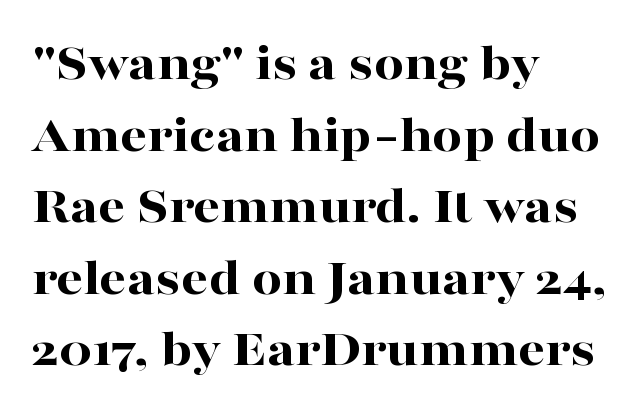
The image shows 53 px bold, wide serif type, upright; set left-aligned, normal line spacing (1.35x), normal letter spacing, not underlined; high stroke contrast and a medium x-height.
